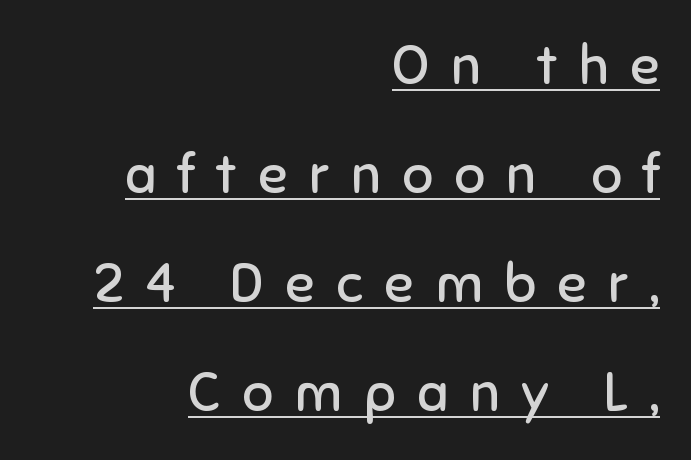
{"serif": "no", "italic": "no", "bold": "no", "weight": "regular", "width": "normal", "stroke_contrast": "low", "x_height": "medium", "monospaced": "no", "underline": "yes", "align": "right", "line_spacing": "loose", "line_spacing_ratio": 2.02, "letter_spacing": "wide", "letter_spacing_em": 0.4, "glyph_px": 54}
